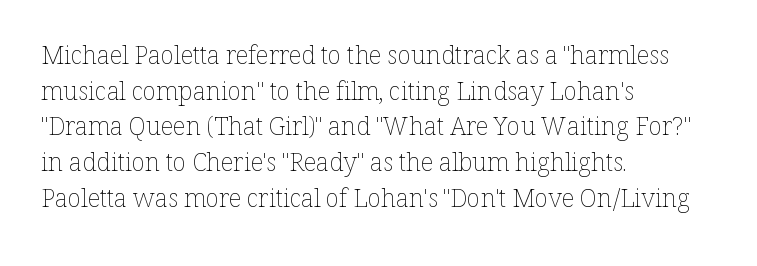
Q: Is the text bold? A: No.
Q: Is the text italic (slanted)? A: No, it is upright.
Q: Is the text underlined? A: No.
Q: How is the paragraph aligned? A: Left-aligned.
Q: Is the spacing between letters normal or unusually wide? A: Normal.
Q: Is the spacing between lines tight, normal or loose? A: Normal.
